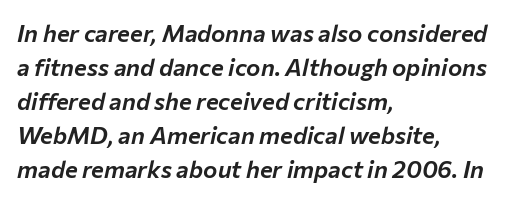
Q: Is the text italic (slanted)? A: Yes, it leans right by about 12 degrees.
Q: Is the text underlined? A: No.
Q: How is the paragraph aligned? A: Left-aligned.
Q: Is the spacing between letters normal or unusually wide? A: Normal.
Q: Is the spacing between lines tight, normal or loose? A: Normal.
